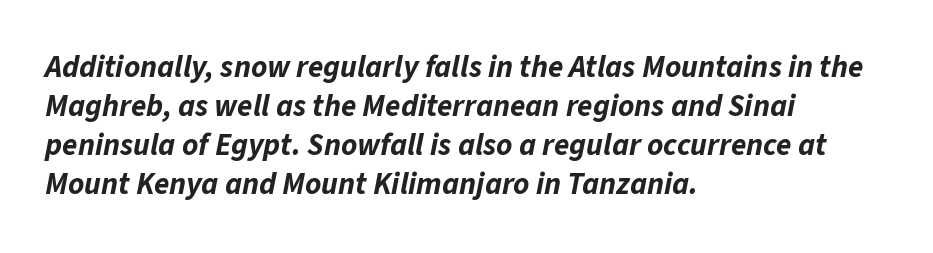
The image shows 31 px bold type, italic (leaning right); set left-aligned, normal line spacing (1.26x), normal letter spacing, not underlined; low stroke contrast and a medium x-height.
